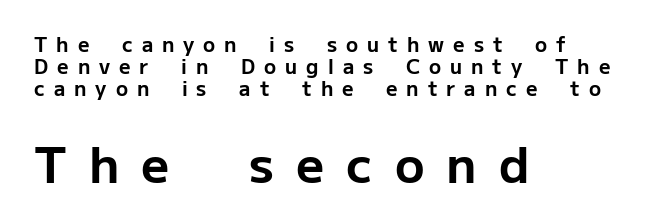
{"serif": "no", "italic": "no", "bold": "yes", "weight": "bold", "width": "normal", "stroke_contrast": "low", "x_height": "medium", "monospaced": "no", "underline": "no", "align": "left", "line_spacing": "tight", "line_spacing_ratio": 1.09, "letter_spacing": "wide", "letter_spacing_em": 0.45, "larger_block": "second", "size_ratio": 2.45, "glyph_px": 49}
